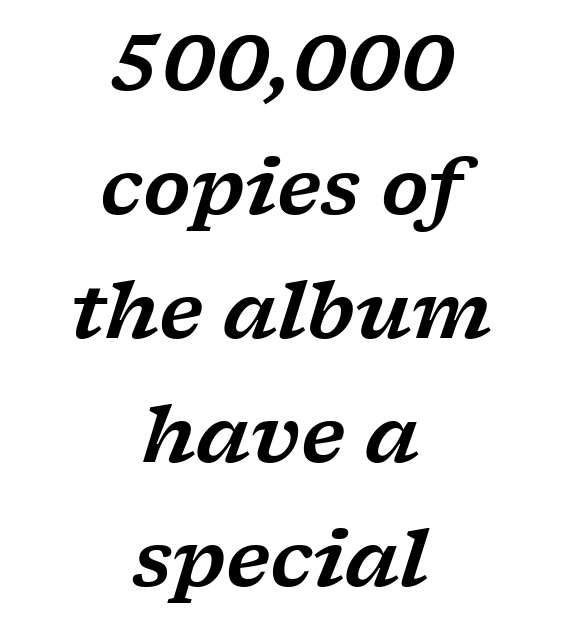
Glance below the letters and you will spot only blank space. The gaps between neighbouring characters are ordinary and unremarkable. Every character sits at an angle, as italics do. The letters advance in unequal steps, a hallmark of proportional type. Normally led — the rows are evenly, conventionally spaced.
